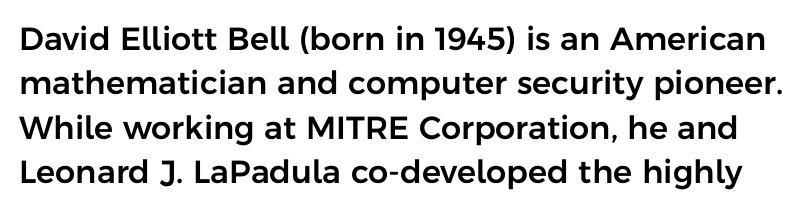
Q: Is the text italic (slanted)? A: No, it is upright.
Q: Is the typeface a serif or a sans-serif typeface? A: Sans-serif.
Q: Is the text underlined? A: No.
Q: Is the spacing between letters normal or unusually wide? A: Normal.
Q: Is the spacing between lines tight, normal or loose? A: Normal.
Q: Width (condensed, normal, or wide)? A: Normal.
Q: Stroke contrast? A: Low.
Q: x-height? A: Medium.
Q: Monospaced? A: No.
